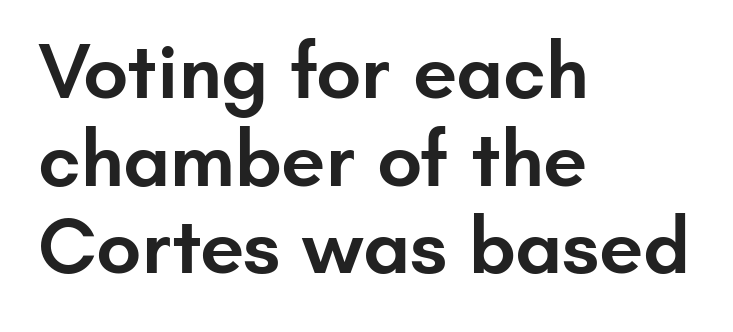
Do the characters align in a grid? No, the font is proportional. Notice how descenders almost collide with the ascenders below — that's tight leading. Designer's note — italics off, roman on. Horizontal alignment here is leftward, the default for most running prose. Serifs: no, the terminals of the letterforms are clean. The face used here is a semibold: visibly heavier than regular, lighter than bold.
